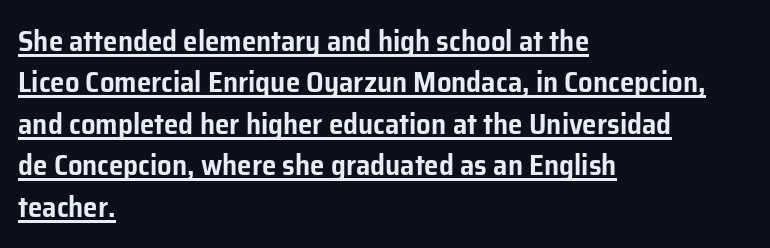
The image shows 29 px sans-serif type, upright; set left-aligned, normal line spacing (1.43x), normal letter spacing, underlined; low stroke contrast and a medium x-height.
